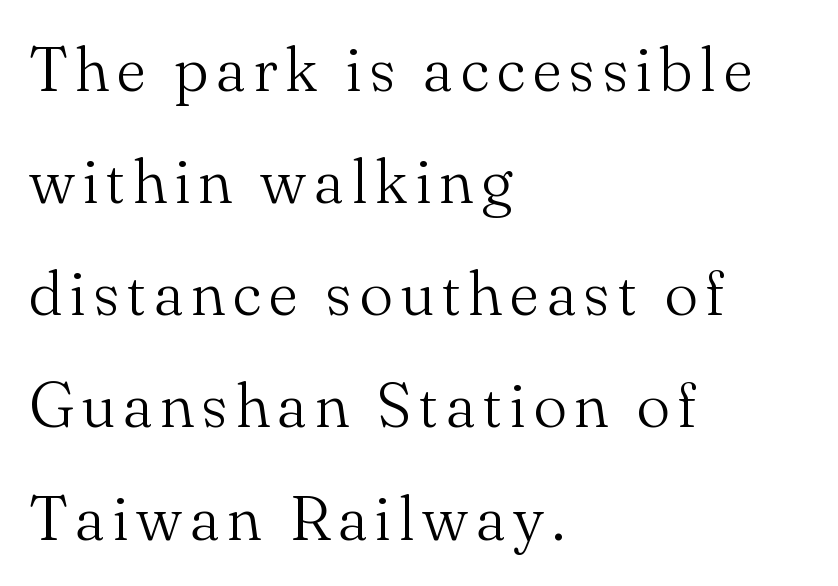
{"serif": "yes", "italic": "no", "bold": "no", "weight": "light", "width": "normal", "stroke_contrast": "medium", "x_height": "small", "monospaced": "no", "underline": "no", "align": "left", "line_spacing_ratio": 1.78, "glyph_px": 63}
